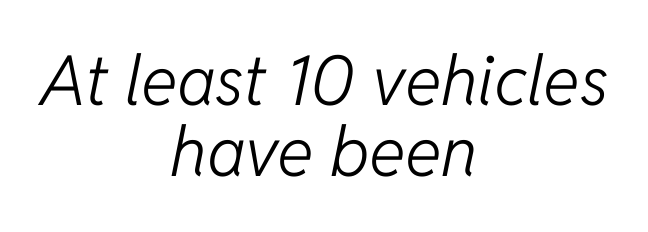
Q: Is the text bold? A: No.
Q: Is the text italic (slanted)? A: Yes, it leans right by about 11 degrees.
Q: Is the text underlined? A: No.
Q: How is the paragraph aligned? A: Centered.
Q: Is the spacing between letters normal or unusually wide? A: Normal.
Q: Is the spacing between lines tight, normal or loose? A: Tight.
Q: Width (condensed, normal, or wide)? A: Normal.
Q: Stroke contrast? A: Low.
Q: x-height? A: Medium.
Q: Monospaced? A: No.
